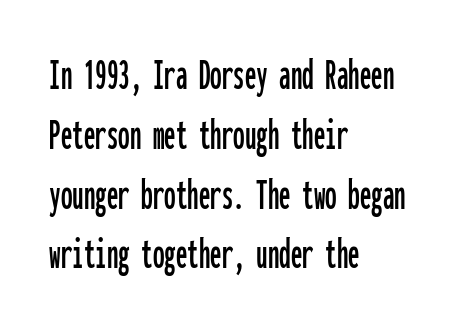
The image shows 46 px condensed sans-serif type, upright, monospaced; set left-aligned, normal line spacing (1.3x), normal letter spacing, not underlined; low stroke contrast and a medium x-height.
